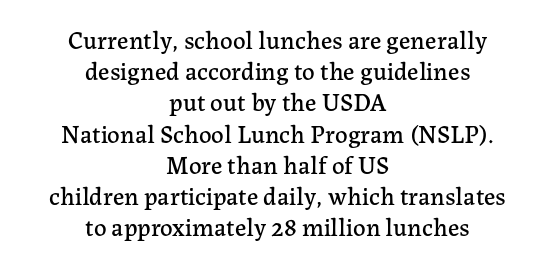
The image shows 25 px text type, upright; set centered, normal line spacing (1.25x), normal letter spacing, not underlined.
